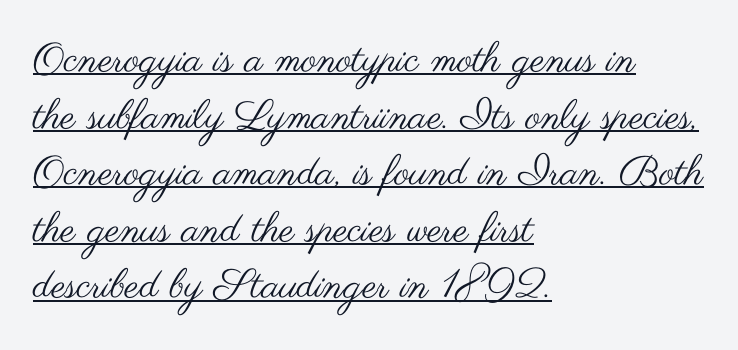
Is there much room between lines? A standard amount, neither cramped nor airy. You could not count columns in this text — the font is proportionally spaced. Type style note: lacks serifs. Weight: regular or lighter. Every row of glyphs begins at an identical x-position on the left.
